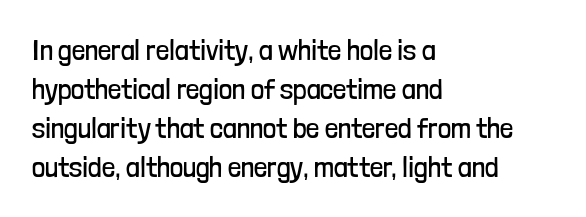
{"serif": "no", "italic": "no", "bold": "no", "weight": "regular", "width": "condensed", "stroke_contrast": "low", "x_height": "medium", "monospaced": "no", "underline": "no", "align": "left", "line_spacing": "normal", "line_spacing_ratio": 1.35, "letter_spacing": "normal", "letter_spacing_em": 0.0, "glyph_px": 29}
